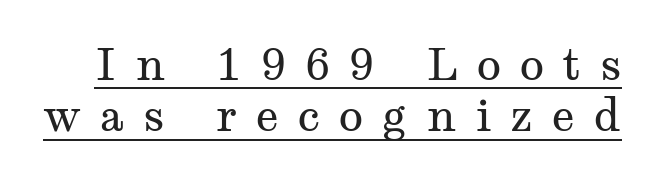
{"serif": "yes", "italic": "no", "bold": "no", "weight": "regular", "width": "wide", "stroke_contrast": "medium", "x_height": "medium", "monospaced": "no", "underline": "yes", "line_spacing": "tight", "line_spacing_ratio": 1.14, "letter_spacing": "wide", "letter_spacing_em": 0.42, "glyph_px": 45}
